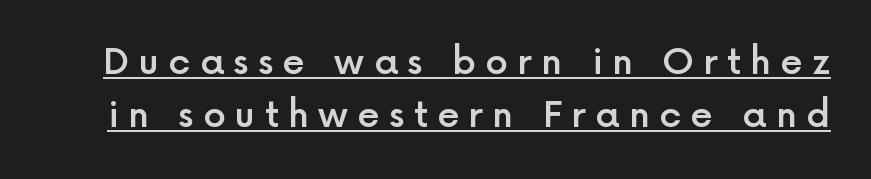
Q: Is the text bold? A: Semi-bold.
Q: Is the text italic (slanted)? A: No, it is upright.
Q: Is the typeface a serif or a sans-serif typeface? A: Sans-serif.
Q: Is the text underlined? A: Yes.
Q: Is the spacing between letters normal or unusually wide? A: Unusually wide.
Q: Is the spacing between lines tight, normal or loose? A: Normal.
Q: Width (condensed, normal, or wide)? A: Normal.
Q: x-height? A: Medium.
Q: Monospaced? A: No.
